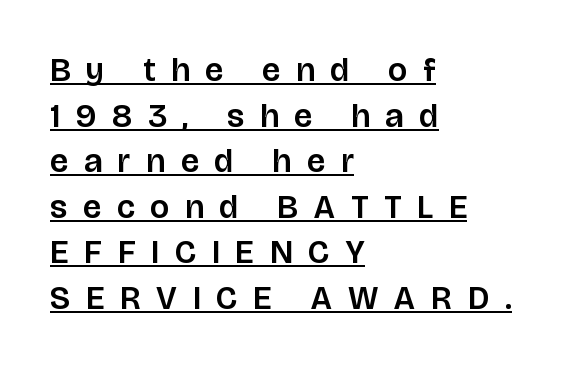
Which margin do the lines hug? The left one — the right edge is uneven. Is this a fixed-width face? No — the glyphs have proportional, varying widths. Rows of type keep a routine distance in the vertical direction. Compared with undecorated copy, this sample adds a rule below the words.
